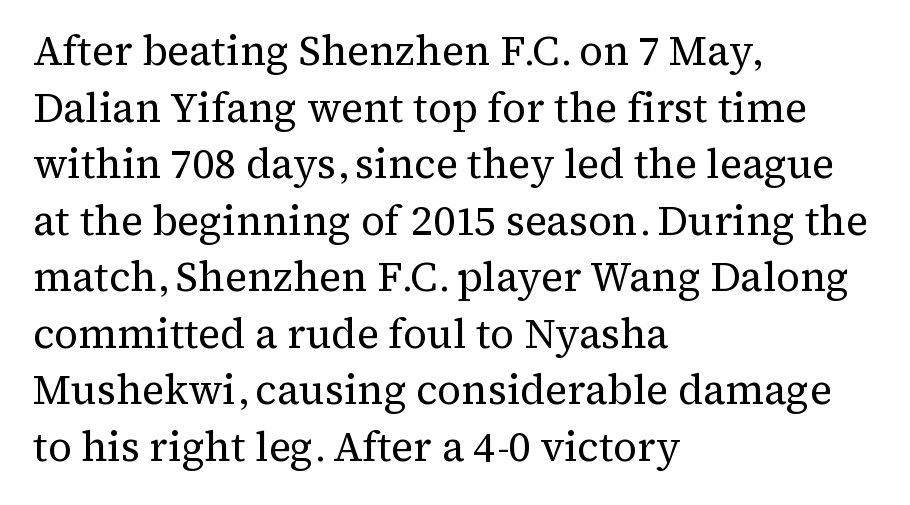
The image shows 41 px regular-weight serif type, upright; set left-aligned, normal line spacing (1.38x), normal letter spacing, not underlined; medium stroke contrast and a medium x-height.
